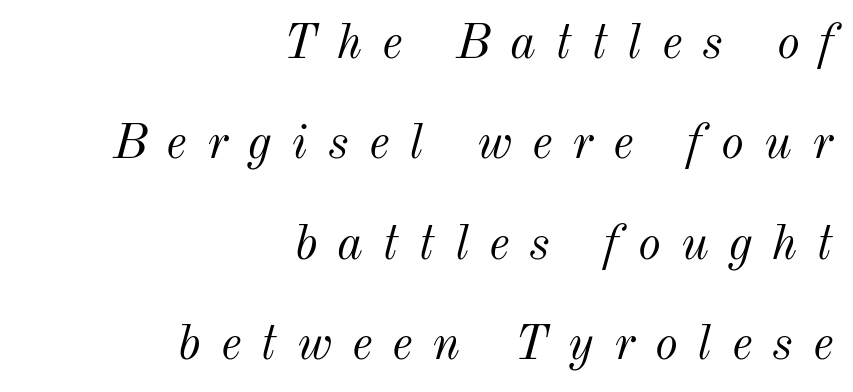
Q: Is the text bold? A: No.
Q: Is the text italic (slanted)? A: Yes, it leans right by about 12 degrees.
Q: Is the text underlined? A: No.
Q: How is the paragraph aligned? A: Right-aligned.
Q: Is the spacing between letters normal or unusually wide? A: Unusually wide.
Q: Is the spacing between lines tight, normal or loose? A: Loose.
Q: Width (condensed, normal, or wide)? A: Normal.
Q: Stroke contrast? A: Medium.
Q: x-height? A: Small.
Q: Monospaced? A: No.
